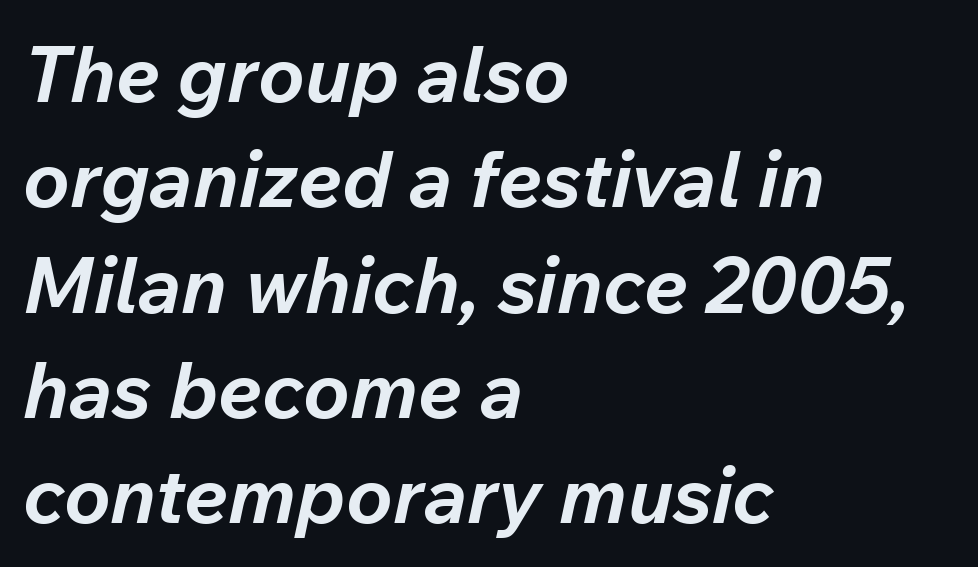
{"italic": "yes", "lean": "right", "slant_degrees": 12, "bold": "yes", "weight": "bold", "width": "normal", "stroke_contrast": "low", "x_height": "medium", "monospaced": "no", "underline": "no", "align": "left", "line_spacing": "normal", "line_spacing_ratio": 1.35, "letter_spacing": "normal", "letter_spacing_em": 0.0, "glyph_px": 78}
